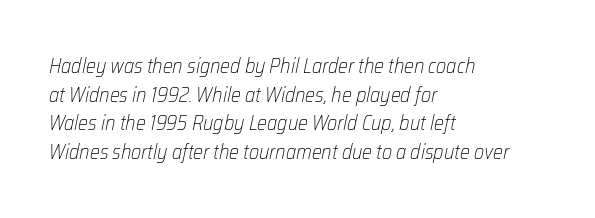
Q: Is the text bold? A: No.
Q: Is the text italic (slanted)? A: Yes, it leans right by about 12 degrees.
Q: Is the text underlined? A: No.
Q: How is the paragraph aligned? A: Left-aligned.
Q: Is the spacing between letters normal or unusually wide? A: Normal.
Q: Is the spacing between lines tight, normal or loose? A: Normal.
